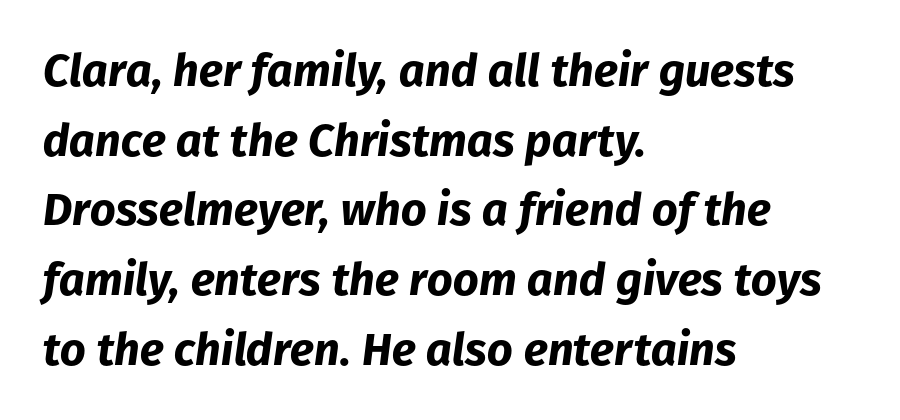
The image shows 45 px bold type, italic (leaning right); set left-aligned, normal line spacing (1.55x), normal letter spacing, not underlined; low stroke contrast and a medium x-height.
